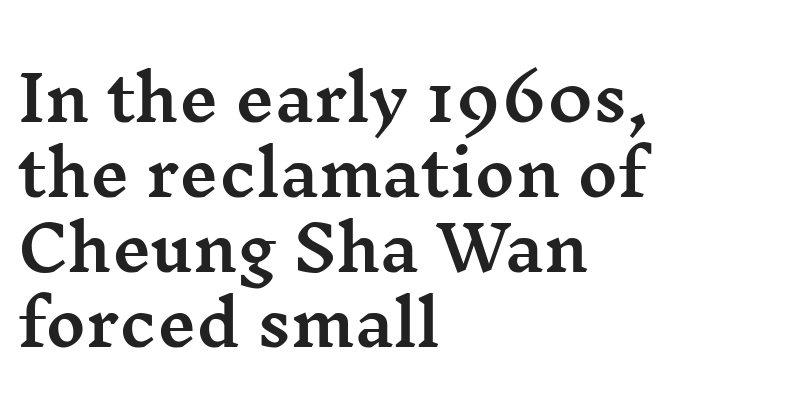
{"serif": "yes", "italic": "no", "width": "wide", "stroke_contrast": "medium", "x_height": "medium", "monospaced": "no", "underline": "no", "align": "left", "line_spacing_ratio": 1.23, "letter_spacing": "normal", "letter_spacing_em": 0.0, "glyph_px": 61}
